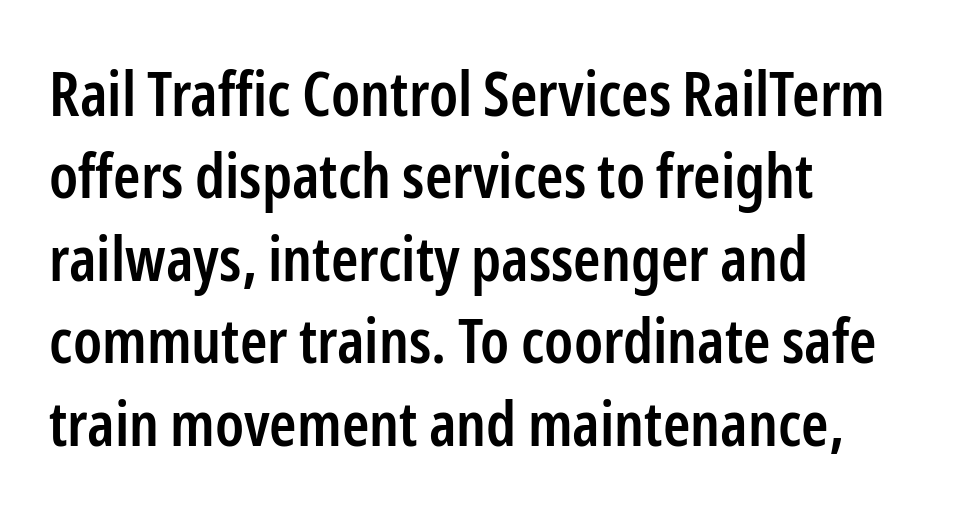
Q: Is the text bold? A: Semi-bold.
Q: Is the text italic (slanted)? A: No, it is upright.
Q: Is the typeface a serif or a sans-serif typeface? A: Sans-serif.
Q: Is the text underlined? A: No.
Q: How is the paragraph aligned? A: Left-aligned.
Q: Is the spacing between letters normal or unusually wide? A: Normal.
Q: Is the spacing between lines tight, normal or loose? A: Normal.
Q: Width (condensed, normal, or wide)? A: Condensed.
Q: Stroke contrast? A: Low.
Q: x-height? A: Medium.
Q: Monospaced? A: No.
